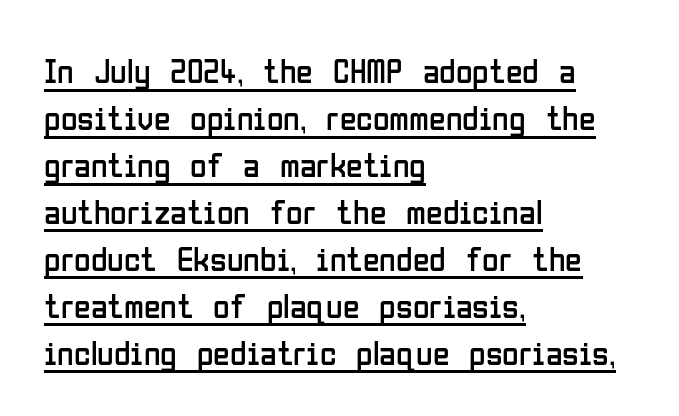
{"serif": "no", "italic": "no", "bold": "no", "weight": "regular", "width": "condensed", "stroke_contrast": "low", "x_height": "medium", "monospaced": "no", "underline": "yes", "align": "left", "line_spacing": "normal", "line_spacing_ratio": 1.38, "letter_spacing": "normal", "letter_spacing_em": 0.0, "glyph_px": 34}
